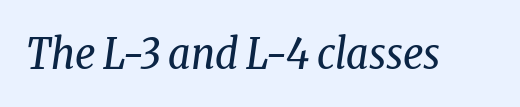
{"serif": "yes", "italic": "yes", "lean": "right", "slant_degrees": 8, "bold": "no", "weight": "regular", "width": "condensed", "stroke_contrast": "low", "x_height": "medium", "monospaced": "no", "underline": "no", "letter_spacing": "normal", "letter_spacing_em": 0.0, "glyph_px": 43}
